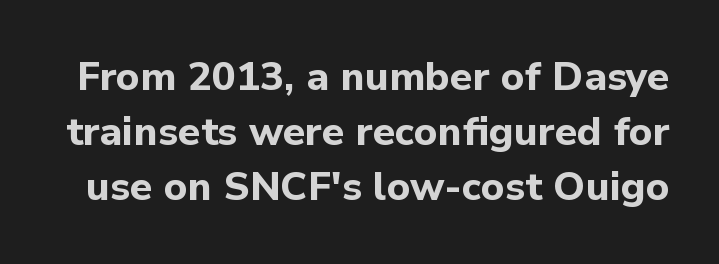
The space between consecutive lines is moderate. Decoration check: the copy has no underline. The font's upright variant was chosen for this text. The letters advance in unequal steps, a hallmark of proportional type.
